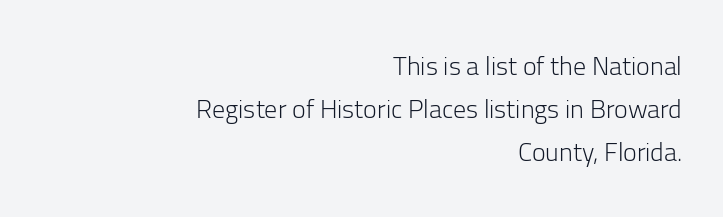
Q: Is the text bold? A: No.
Q: Is the text italic (slanted)? A: No, it is upright.
Q: Is the text underlined? A: No.
Q: How is the paragraph aligned? A: Right-aligned.
Q: Is the spacing between letters normal or unusually wide? A: Normal.
Q: Is the spacing between lines tight, normal or loose? A: Normal.
